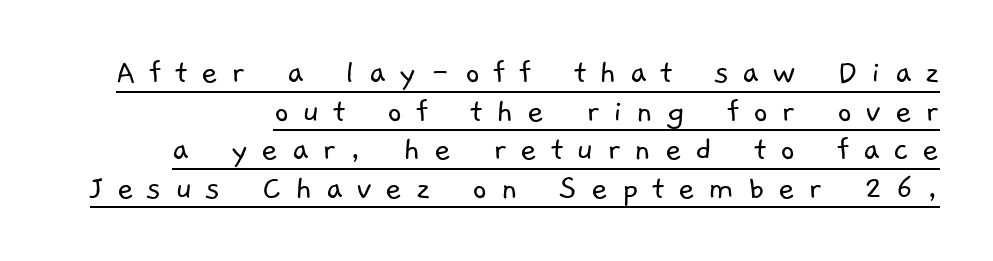
Q: Is the text bold? A: No.
Q: Is the typeface a serif or a sans-serif typeface? A: Sans-serif.
Q: Is the text underlined? A: Yes.
Q: Is the spacing between letters normal or unusually wide? A: Unusually wide.
Q: Is the spacing between lines tight, normal or loose? A: Tight.
Q: Width (condensed, normal, or wide)? A: Normal.
Q: Stroke contrast? A: Low.
Q: x-height? A: Medium.
Q: Monospaced? A: No.
